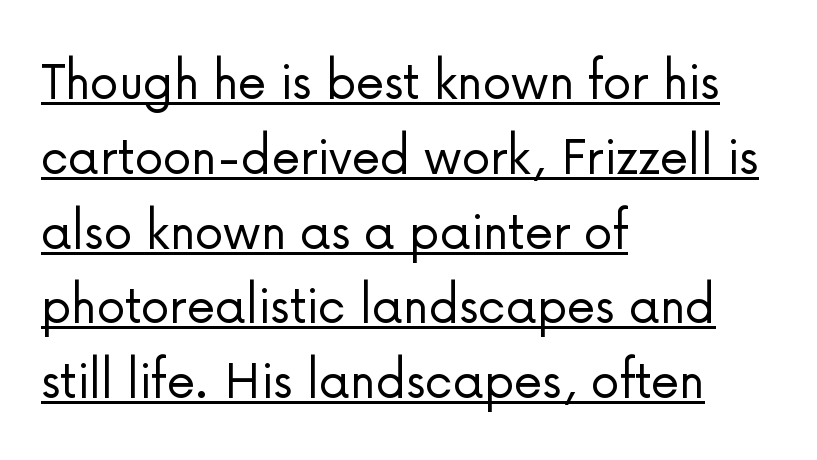
The image shows 58 px light sans-serif type, upright; set left-aligned, normal line spacing (1.29x), normal letter spacing, underlined; low stroke contrast and a medium x-height.
